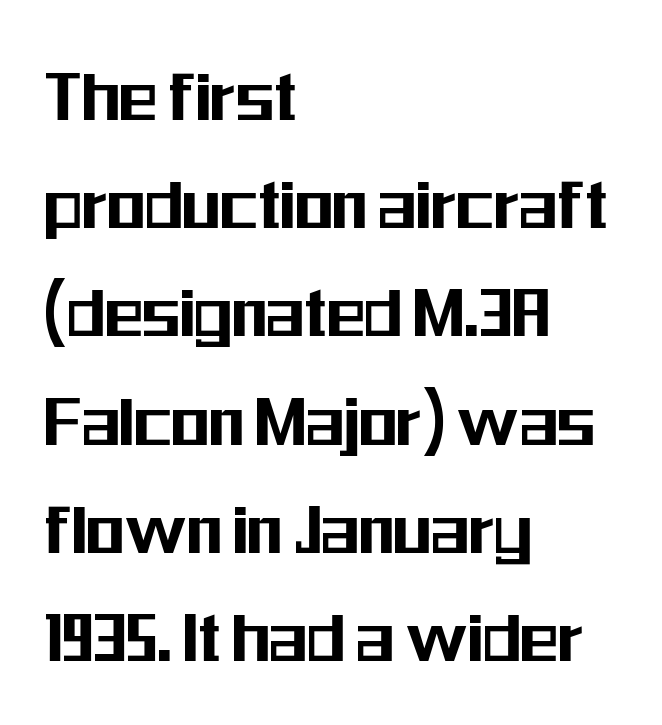
{"serif": "no", "italic": "no", "width": "condensed", "stroke_contrast": "medium", "x_height": "medium", "monospaced": "no", "underline": "no", "align": "left", "line_spacing": "normal", "line_spacing_ratio": 1.37, "letter_spacing": "normal", "letter_spacing_em": 0.0, "glyph_px": 79}
